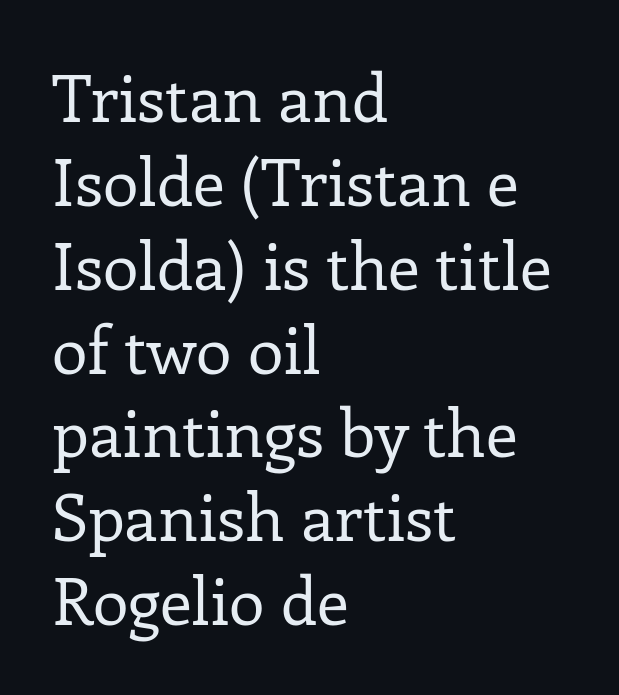
{"serif": "yes", "italic": "no", "bold": "no", "weight": "regular", "width": "normal", "stroke_contrast": "low", "x_height": "medium", "monospaced": "no", "underline": "no", "align": "left", "line_spacing": "normal", "line_spacing_ratio": 1.29, "letter_spacing": "normal", "letter_spacing_em": 0.0, "glyph_px": 65}
